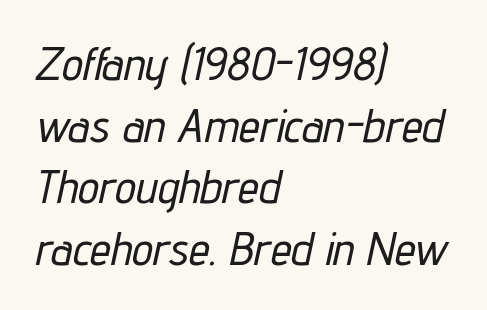
The image shows 47 px condensed type, italic (leaning right); set left-aligned, normal line spacing (1.31x), normal letter spacing, not underlined; low stroke contrast and a medium x-height.
